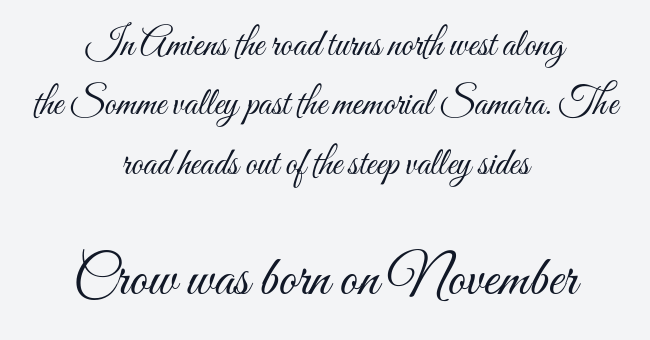
{"bold": "no", "weight": "light", "width": "condensed", "stroke_contrast": "medium", "x_height": "small", "monospaced": "no", "underline": "no", "align": "center", "line_spacing": "normal", "line_spacing_ratio": 1.56, "letter_spacing": "normal", "letter_spacing_em": 0.0, "larger_block": "second", "size_ratio": 1.5, "glyph_px": 57}
